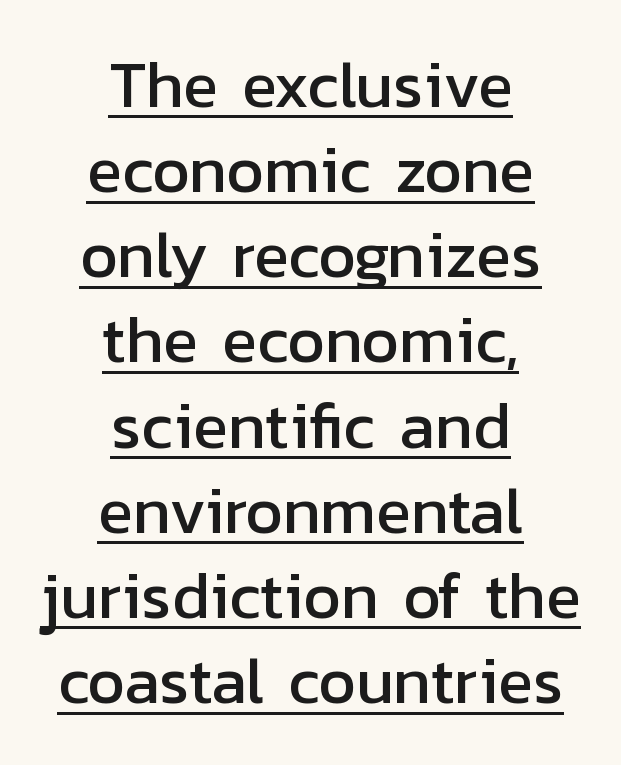
Looks like someone drew a line under every word here. The letters advance in unequal steps, a hallmark of proportional type. Regular leading. Default kerning and tracking; the words read as compact shapes.
